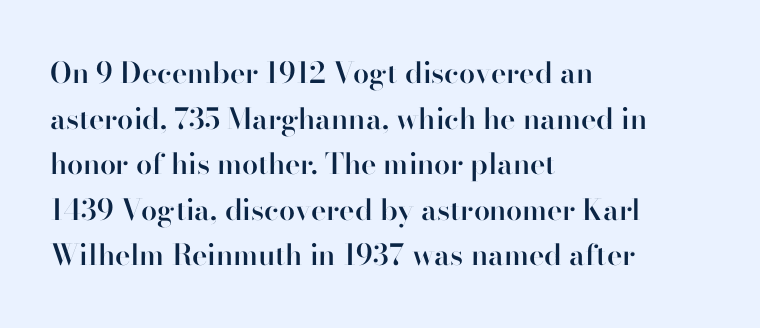
The image shows 29 px semibold sans-serif type, upright; set left-aligned, normal line spacing (1.57x), normal letter spacing, not underlined; high stroke contrast and a small x-height.
